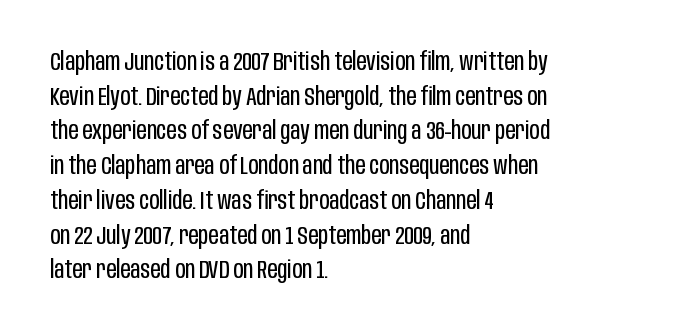
Q: Is the text bold? A: No.
Q: Is the text italic (slanted)? A: No, it is upright.
Q: Is the text underlined? A: No.
Q: How is the paragraph aligned? A: Left-aligned.
Q: Is the spacing between letters normal or unusually wide? A: Normal.
Q: Is the spacing between lines tight, normal or loose? A: Normal.
